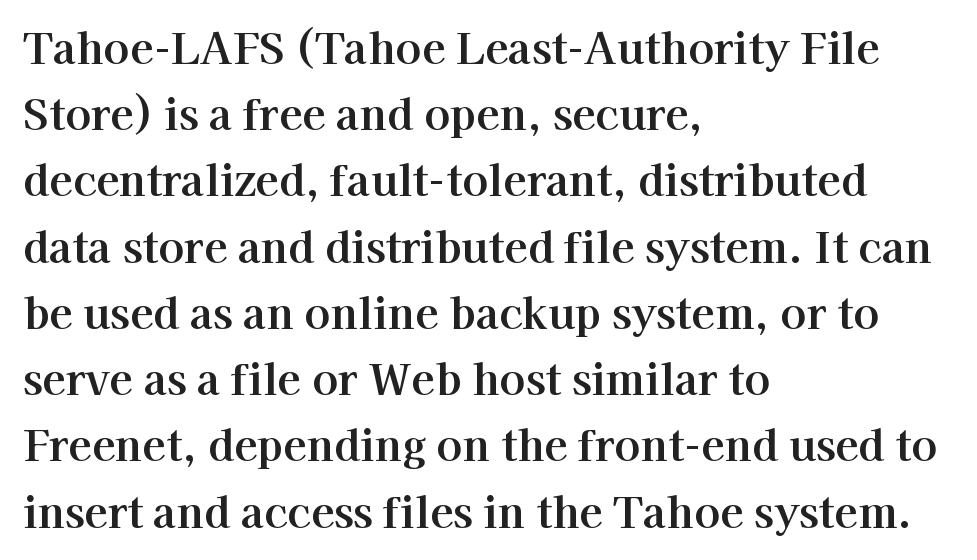
Letter spacing: default. Leftover space on each line is placed entirely after the last word. Each letter keeps its own natural width here, so spacing adapts to shape. It's the straight-up-and-down kind of type. The baseline area is clear.
